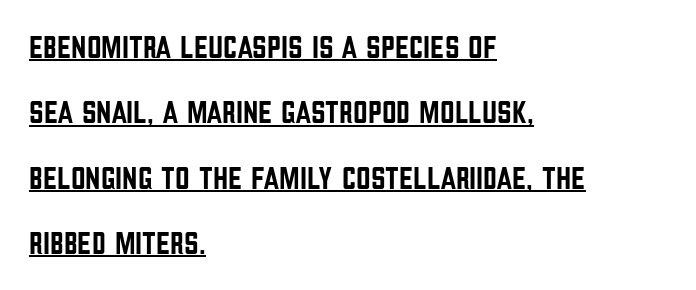
You can tell from the bare stems that sans-serif type was used. Caption: multi-line text, flush left, ragged right. Note the varied advance widths — an 'i' is clearly narrower than an 'm'. Vertical spacing — loose.
